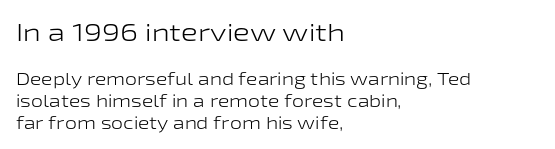
{"italic": "no", "bold": "no", "underline": "no", "align": "left", "line_spacing": "normal", "line_spacing_ratio": 1.28, "letter_spacing": "normal", "letter_spacing_em": 0.0, "larger_block": "first", "size_ratio": 1.47, "glyph_px": 25}
